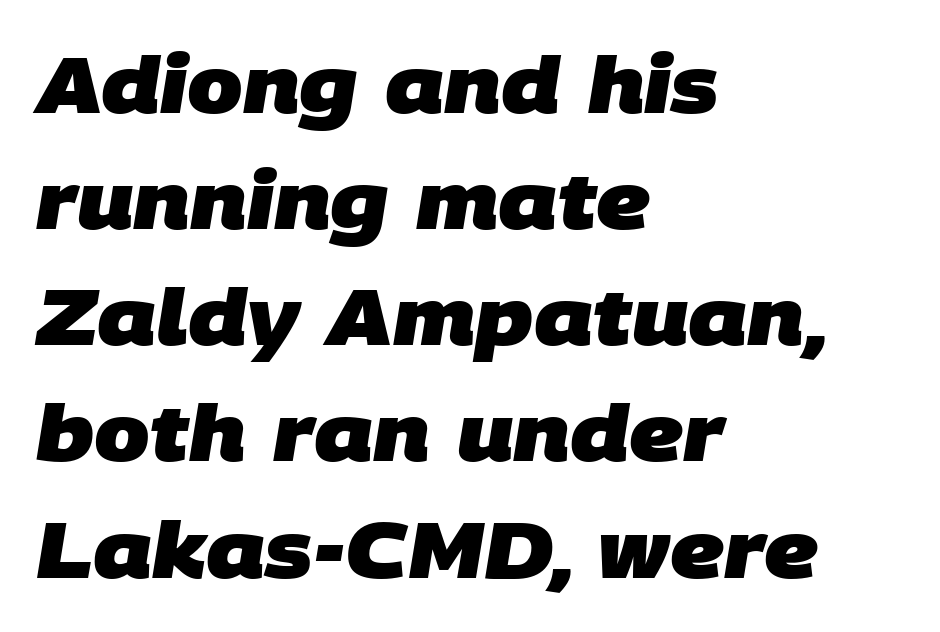
Line spacing here is normal. Nope, no serifs anywhere on these letters. Each glyph is drawn with heavy, bold strokes. Descenders hang freely into open space. A classic flush-left, rag-right setting is used for this passage. Looks like regular typesetting: each glyph gets only the width it needs.
